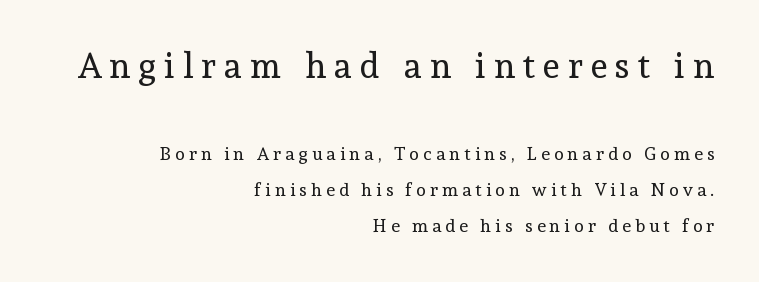
The image shows 35 px regular-weight serif type, upright; set right-aligned, loose line spacing (2.0x), unusually wide letter spacing (+0.23 em), not underlined; the first (top) block is 1.94x larger; a medium x-height.
